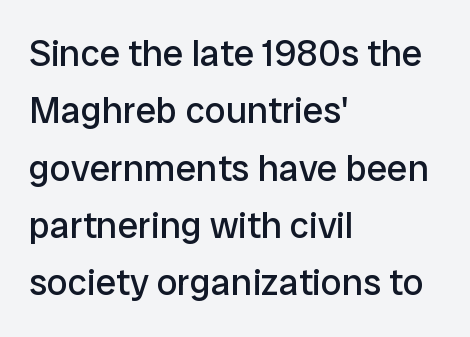
Anything drawn beneath the words? Only blank space. Each word holds together tightly as a unit, with standard inter-letter gaps. The type family on display is of the sans-serif kind. Note the varied advance widths — an 'i' is clearly narrower than an 'm'.
